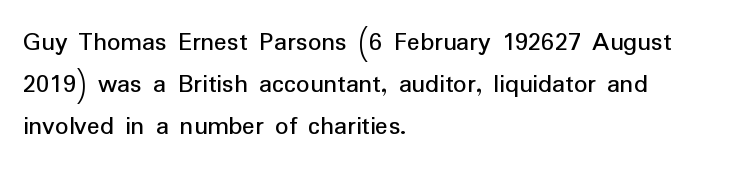
Q: Is the text bold? A: No.
Q: Is the text italic (slanted)? A: No, it is upright.
Q: Is the text underlined? A: No.
Q: How is the paragraph aligned? A: Left-aligned.
Q: Is the spacing between letters normal or unusually wide? A: Normal.
Q: Is the spacing between lines tight, normal or loose? A: Normal.
